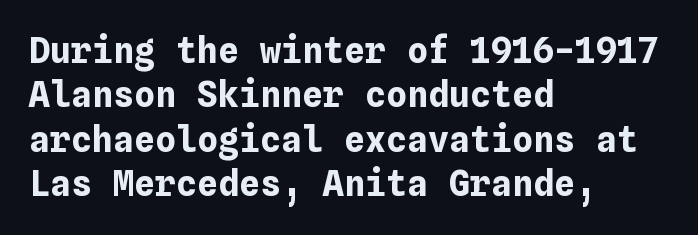
{"italic": "no", "bold": "yes", "weight": "bold", "width": "normal", "stroke_contrast": "low", "x_height": "medium", "underline": "no", "align": "left", "line_spacing": "normal", "line_spacing_ratio": 1.27, "letter_spacing": "normal", "letter_spacing_em": 0.0, "glyph_px": 35}
